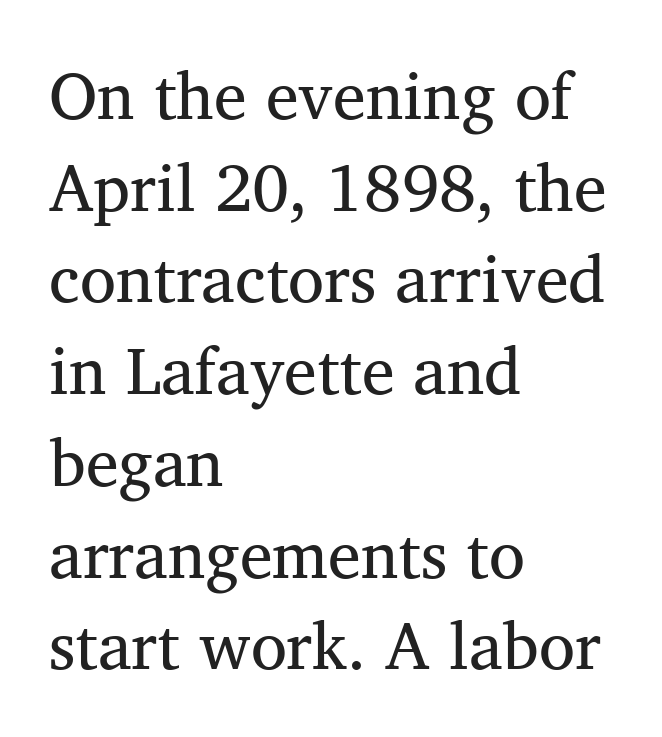
{"serif": "yes", "italic": "no", "bold": "no", "weight": "regular", "width": "normal", "stroke_contrast": "medium", "x_height": "medium", "monospaced": "no", "underline": "no", "align": "left", "line_spacing": "normal", "line_spacing_ratio": 1.39, "letter_spacing": "normal", "letter_spacing_em": 0.0, "glyph_px": 66}
